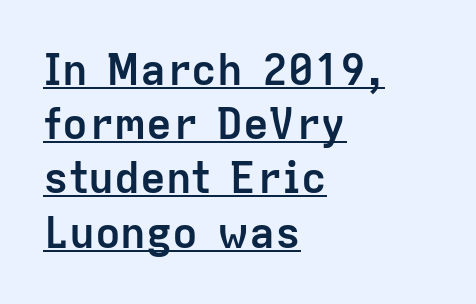
{"serif": "no", "italic": "no", "bold": "yes", "weight": "semibold", "width": "normal", "stroke_contrast": "low", "x_height": "medium", "monospaced": "no", "underline": "yes", "align": "left", "line_spacing": "normal", "line_spacing_ratio": 1.26, "letter_spacing": "normal", "letter_spacing_em": 0.0, "glyph_px": 43}
